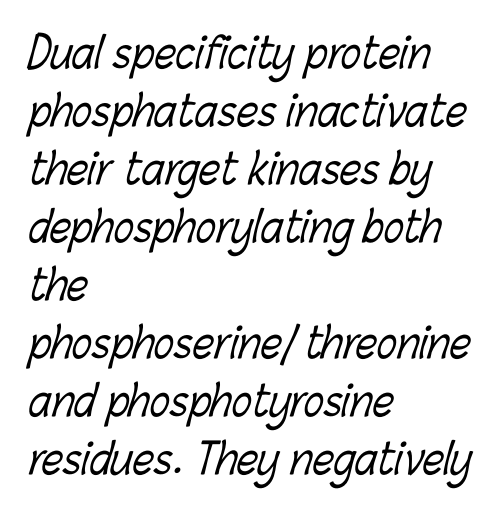
The image shows 42 px light, condensed type; set left-aligned, normal line spacing (1.38x), normal letter spacing, not underlined; low stroke contrast and a medium x-height.
